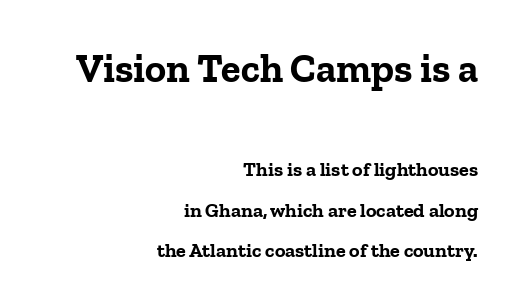
Q: Is the text bold? A: Yes.
Q: Is the text italic (slanted)? A: No, it is upright.
Q: Is the typeface a serif or a sans-serif typeface? A: Serif.
Q: Is the text underlined? A: No.
Q: How is the paragraph aligned? A: Right-aligned.
Q: Is the spacing between letters normal or unusually wide? A: Normal.
Q: Is the spacing between lines tight, normal or loose? A: Loose.
Q: Which block of text is set in a larger size, the first (top) or the second (bottom)? A: The first (top) one.
Q: Width (condensed, normal, or wide)? A: Normal.
Q: Stroke contrast? A: Low.
Q: x-height? A: Medium.
Q: Monospaced? A: No.
